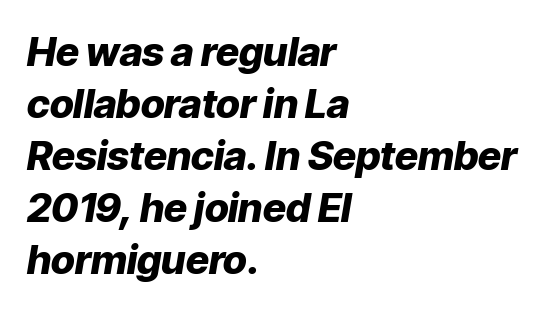
Q: Is the text bold? A: Yes.
Q: Is the text italic (slanted)? A: Yes, it leans right by about 9 degrees.
Q: Is the text underlined? A: No.
Q: How is the paragraph aligned? A: Left-aligned.
Q: Is the spacing between letters normal or unusually wide? A: Normal.
Q: Is the spacing between lines tight, normal or loose? A: Normal.
Q: Width (condensed, normal, or wide)? A: Normal.
Q: Stroke contrast? A: Low.
Q: x-height? A: Medium.
Q: Monospaced? A: No.
